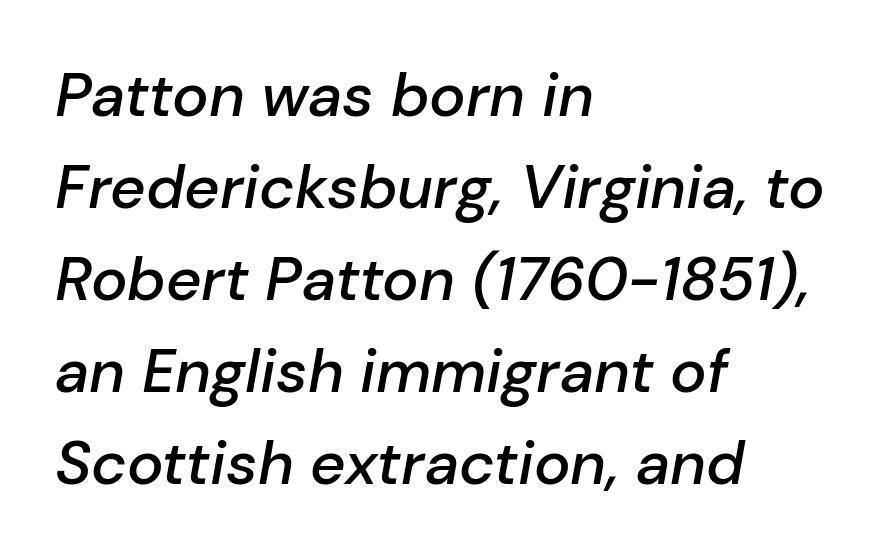
Q: Is the text bold? A: Semi-bold.
Q: Is the text italic (slanted)? A: Yes, it leans right by about 10 degrees.
Q: Is the text underlined? A: No.
Q: How is the paragraph aligned? A: Left-aligned.
Q: Is the spacing between letters normal or unusually wide? A: Normal.
Q: Is the spacing between lines tight, normal or loose? A: Normal.
Q: Width (condensed, normal, or wide)? A: Normal.
Q: Stroke contrast? A: Low.
Q: x-height? A: Medium.
Q: Monospaced? A: No.
